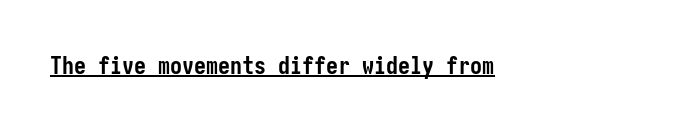
Q: Is the text bold? A: Yes.
Q: Is the text italic (slanted)? A: No, it is upright.
Q: Is the text underlined? A: Yes.
Q: Is the spacing between letters normal or unusually wide? A: Normal.
